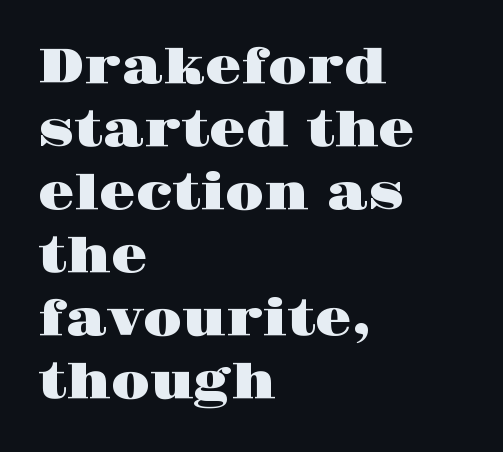
Successive baselines arrive at the customary interval. Yep, those are serifs on the letters. Short and long lines alike share a common starting point at left. Short note: letters normally spaced. Unmarked baselines from the first word to the last. In terms of posture, this sample is upright.
